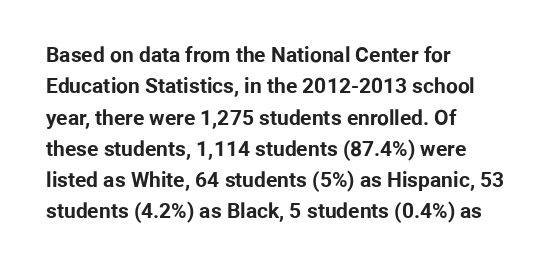
The image shows 21 px bold type, upright; set left-aligned, normal line spacing (1.49x), normal letter spacing, not underlined.
